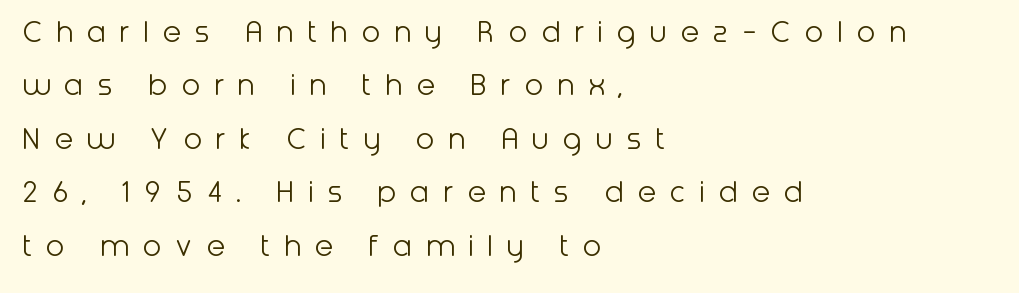
The image shows 34 px light sans-serif type, upright; set left-aligned, normal line spacing (1.57x), unusually wide letter spacing (+0.4 em), not underlined; low stroke contrast and a medium x-height.
